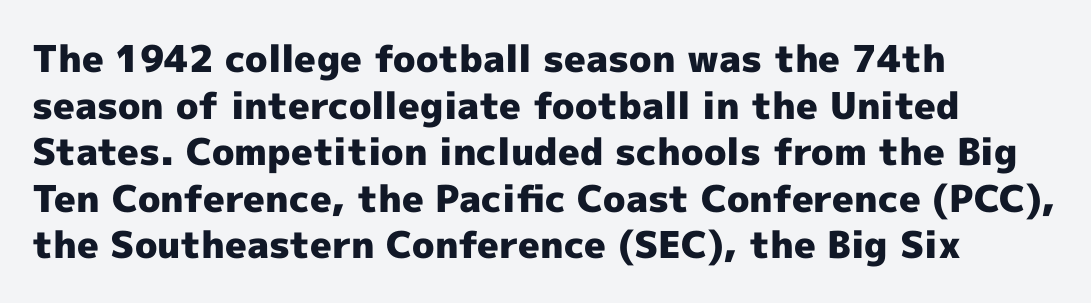
Rendered with straight, roman letterforms. Proportional: the letters do not fall into vertical columns. There is no visible air inserted between adjacent glyphs. Emphasis by weight is at full strength: bold. Any mark beneath the type? The region is blank. These lines sit exactly where default settings would place them.
